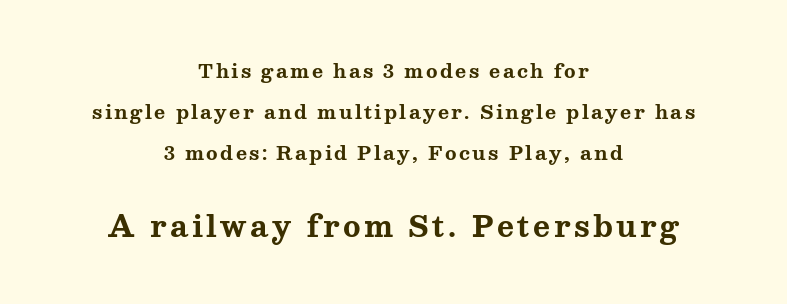
{"serif": "yes", "italic": "no", "bold": "yes", "weight": "bold", "width": "wide", "stroke_contrast": "medium", "x_height": "medium", "monospaced": "no", "underline": "no", "align": "center", "line_spacing": "loose", "line_spacing_ratio": 2.15, "larger_block": "second", "size_ratio": 1.53, "glyph_px": 29}
